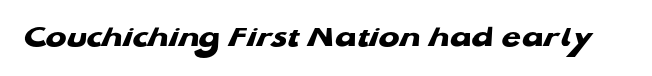
This sample has the flowing, uneven cadence of proportional lettering. A typesetter would label this face a sans. Nobody drew a line under any word here. The passage shown is emphatically bold.
